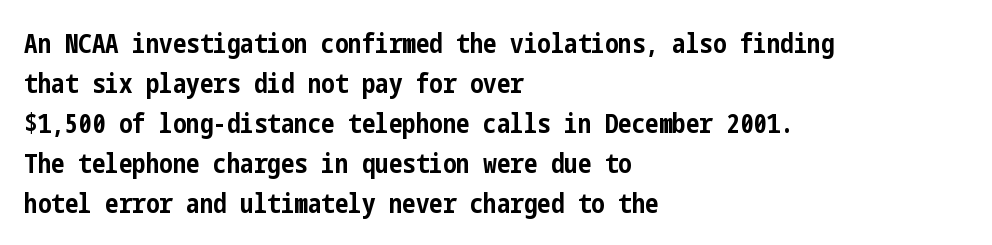
Q: Is the text bold? A: Yes.
Q: Is the text italic (slanted)? A: No, it is upright.
Q: Is the text underlined? A: No.
Q: How is the paragraph aligned? A: Left-aligned.
Q: Is the spacing between letters normal or unusually wide? A: Normal.
Q: Is the spacing between lines tight, normal or loose? A: Normal.
